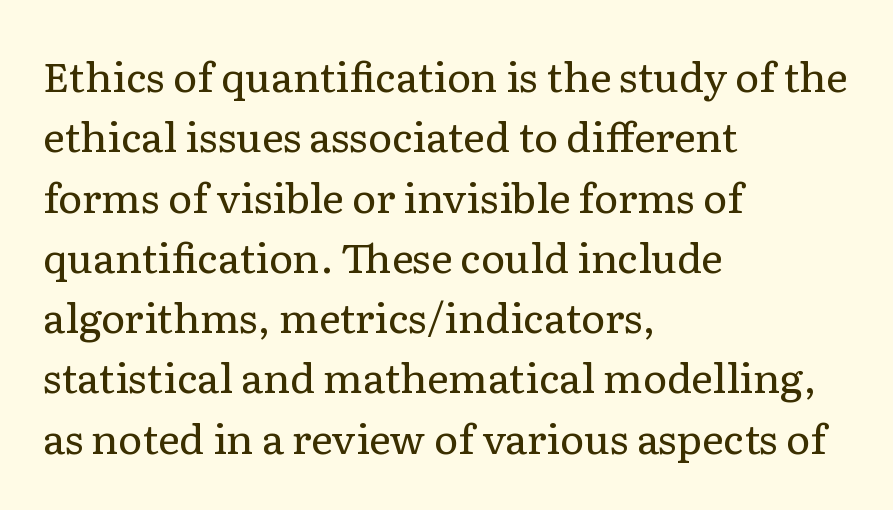
{"serif": "yes", "italic": "no", "bold": "no", "weight": "regular", "width": "normal", "stroke_contrast": "low", "x_height": "medium", "monospaced": "no", "underline": "no", "align": "left", "line_spacing": "normal", "line_spacing_ratio": 1.47, "letter_spacing": "normal", "letter_spacing_em": 0.0, "glyph_px": 41}
